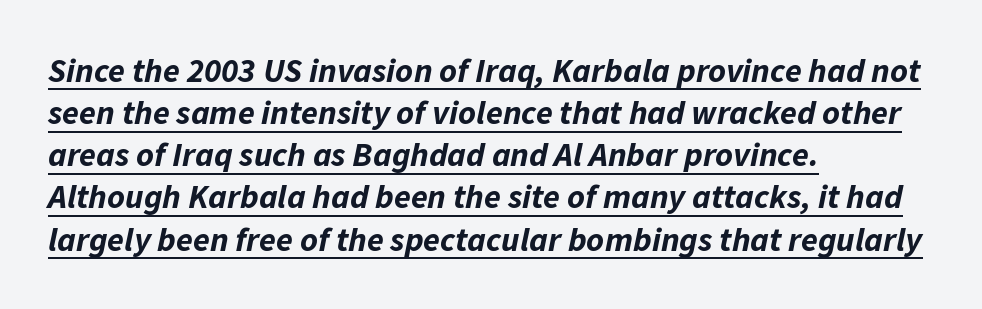
The image shows 34 px bold type, italic (leaning right); set left-aligned, line spacing 1.24x, normal letter spacing, underlined; low stroke contrast and a medium x-height.
